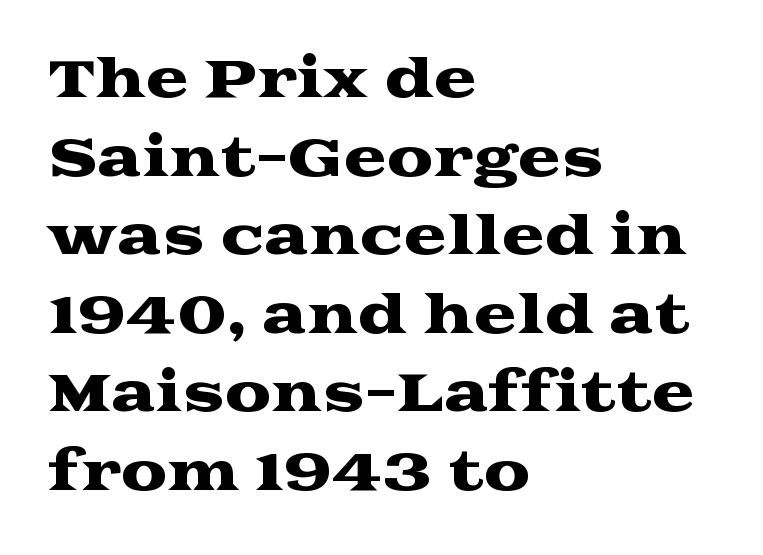
The image shows 52 px wide serif type, upright; set left-aligned, normal line spacing (1.51x), normal letter spacing, not underlined; medium stroke contrast and a medium x-height.
